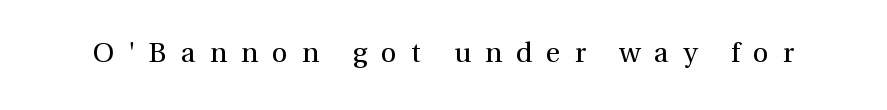
The image shows 28 px regular-weight serif type, upright; set unusually wide letter spacing (+0.49 em), not underlined; a medium x-height.
